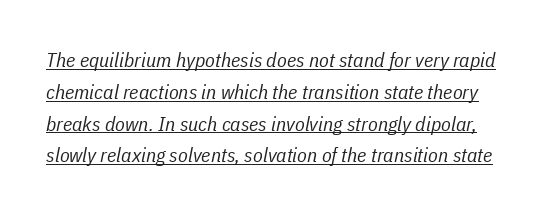
The image shows 20 px text type, italic (leaning right); set normal line spacing (1.59x), normal letter spacing, underlined.
